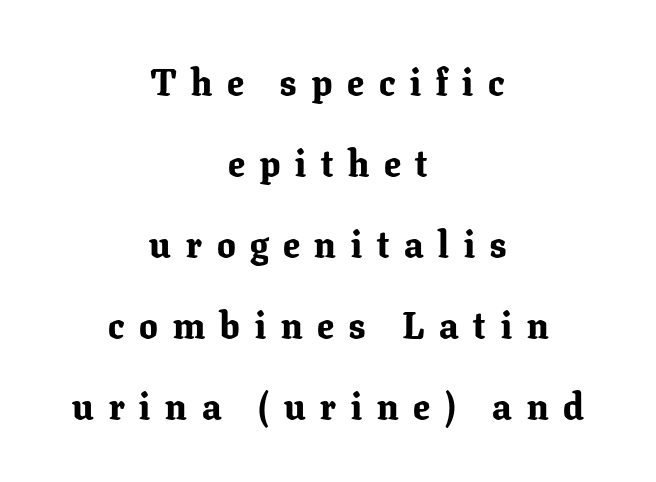
Q: Is the text bold? A: Yes.
Q: Is the text italic (slanted)? A: No, it is upright.
Q: Is the typeface a serif or a sans-serif typeface? A: Serif.
Q: Is the text underlined? A: No.
Q: How is the paragraph aligned? A: Centered.
Q: Is the spacing between letters normal or unusually wide? A: Unusually wide.
Q: Is the spacing between lines tight, normal or loose? A: Loose.
Q: Width (condensed, normal, or wide)? A: Normal.
Q: Stroke contrast? A: Low.
Q: x-height? A: Medium.
Q: Monospaced? A: No.
